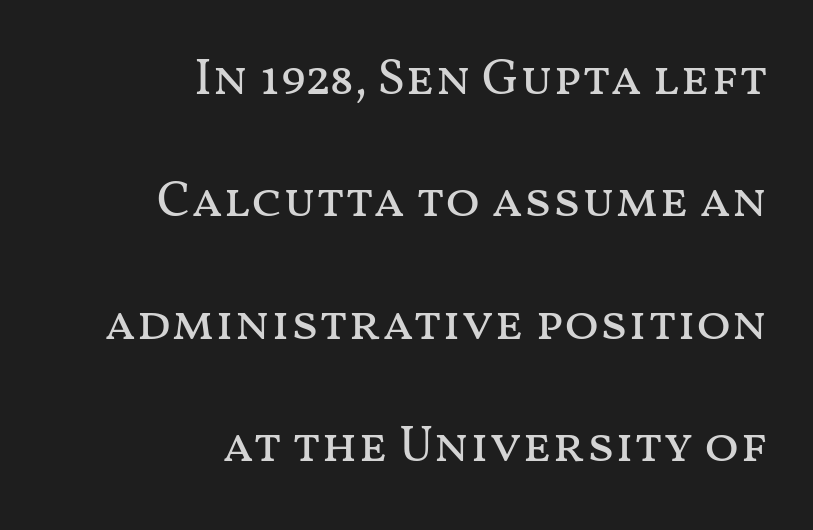
Q: Is the text bold? A: No.
Q: Is the text italic (slanted)? A: No, it is upright.
Q: Is the text underlined? A: No.
Q: How is the paragraph aligned? A: Right-aligned.
Q: Is the spacing between letters normal or unusually wide? A: Normal.
Q: Is the spacing between lines tight, normal or loose? A: Loose.
Q: Width (condensed, normal, or wide)? A: Wide.
Q: Stroke contrast? A: Medium.
Q: x-height? A: Medium.
Q: Monospaced? A: No.
